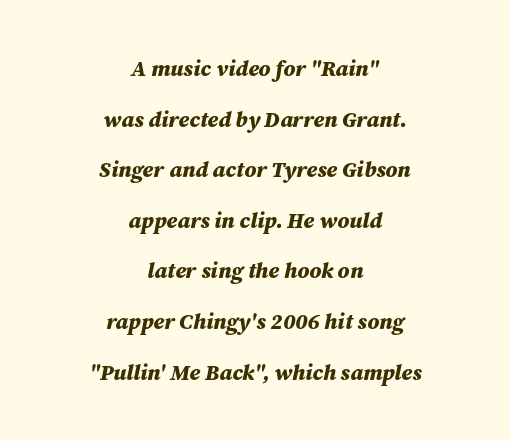
The image shows 22 px bold type, italic (leaning right); set centered, loose line spacing (2.3x), normal letter spacing, not underlined.
